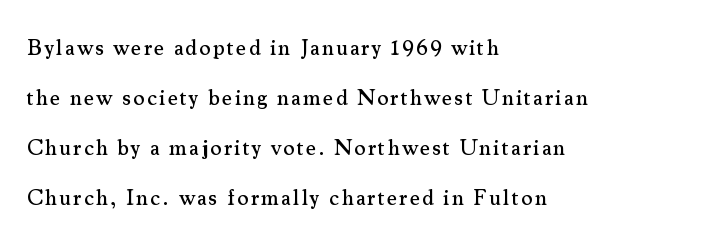
The lines are quadded left. If you measured baseline to baseline, you'd find a long distance. Ordinary non-slanted type is in use. The specimen omits any rule beneath the text block's lines.
